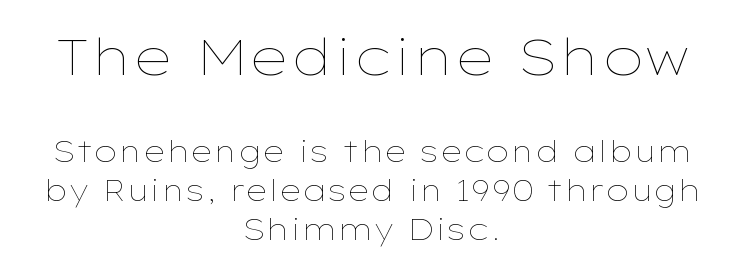
Q: Is the text bold? A: No.
Q: Is the text italic (slanted)? A: No, it is upright.
Q: Is the text underlined? A: No.
Q: How is the paragraph aligned? A: Centered.
Q: Is the spacing between letters normal or unusually wide? A: Normal.
Q: Is the spacing between lines tight, normal or loose? A: Normal.
Q: Which block of text is set in a larger size, the first (top) or the second (bottom)? A: The first (top) one.
Q: Width (condensed, normal, or wide)? A: Wide.
Q: Stroke contrast? A: Low.
Q: x-height? A: Medium.
Q: Monospaced? A: No.
